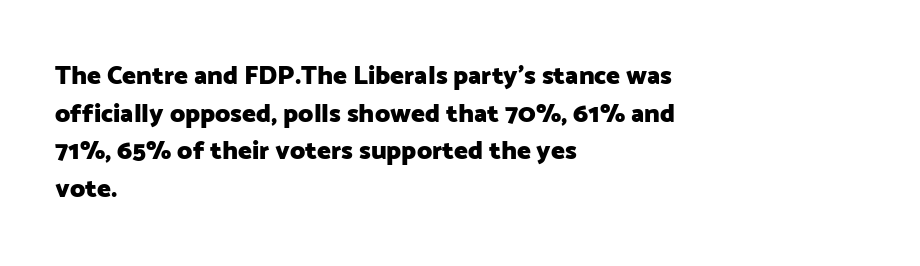
On the weight axis this lands at bold, roughly 700. Words float on clear page, feet unadorned. Interline gaps are of average width in this sample. The rendering keeps characters at their native spacing. In terms of posture, this sample is upright.
